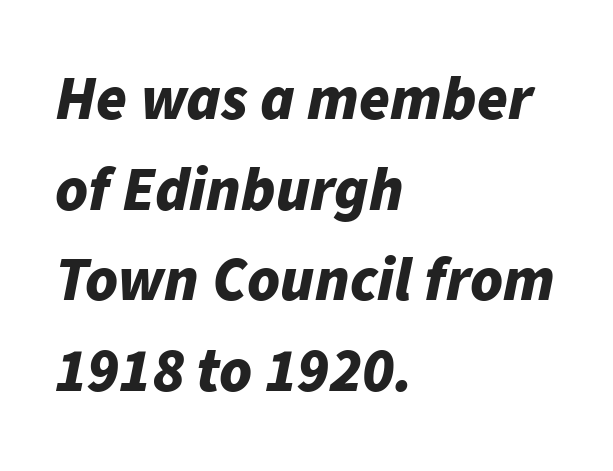
{"italic": "yes", "lean": "right", "slant_degrees": 11, "bold": "yes", "weight": "bold", "width": "normal", "stroke_contrast": "low", "x_height": "medium", "monospaced": "no", "underline": "no", "align": "left", "line_spacing": "normal", "line_spacing_ratio": 1.46, "letter_spacing": "normal", "letter_spacing_em": 0.0, "glyph_px": 62}
